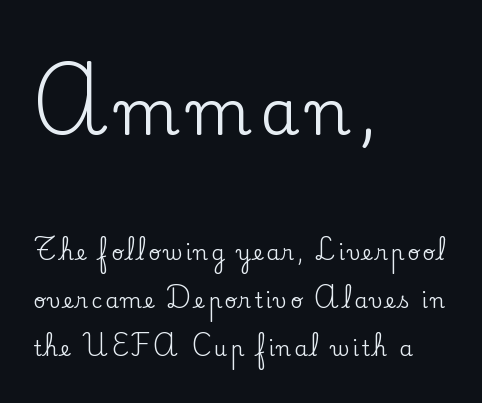
The image shows 63 px serif type, upright; set left-aligned, loose line spacing (2.27x), not underlined; the first (top) block is 3.0x larger; low stroke contrast and a small x-height.
